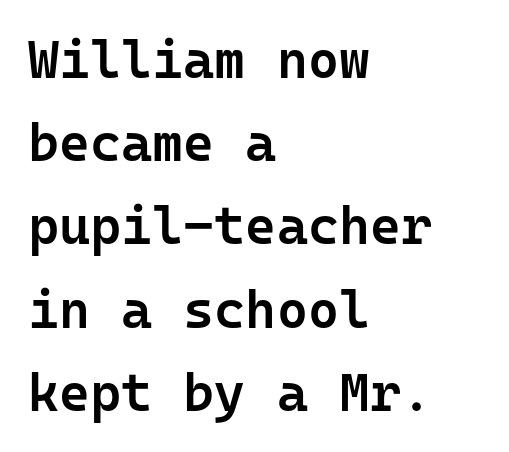
The image shows 53 px semibold sans-serif type, upright, monospaced; set left-aligned, normal line spacing (1.57x), normal letter spacing, not underlined; low stroke contrast and a medium x-height.
